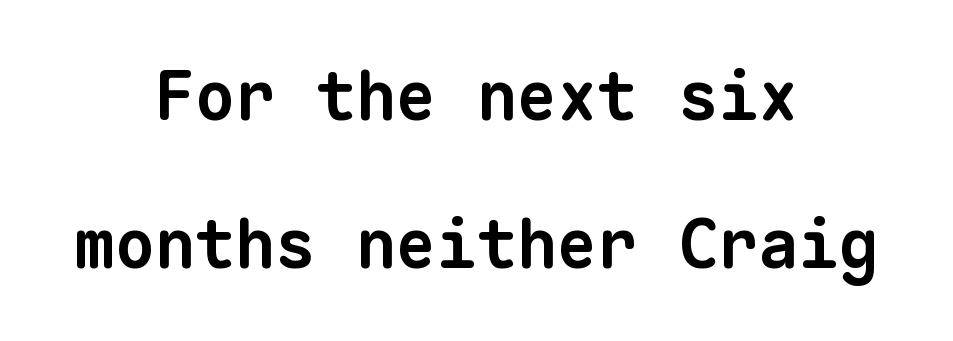
The image shows 67 px bold sans-serif type, monospaced; set centered, loose line spacing (2.21x), normal letter spacing, not underlined; low stroke contrast and a medium x-height.
